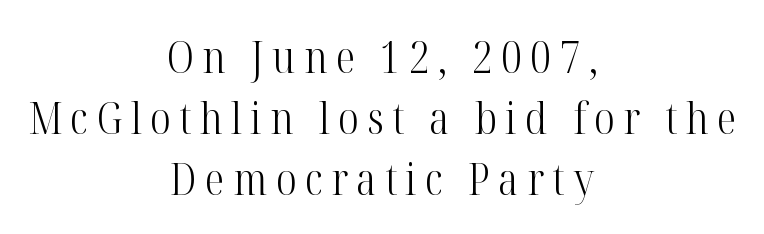
The image shows 44 px light, condensed serif type, upright; set centered, normal line spacing (1.39x), not underlined; high stroke contrast and a medium x-height.
